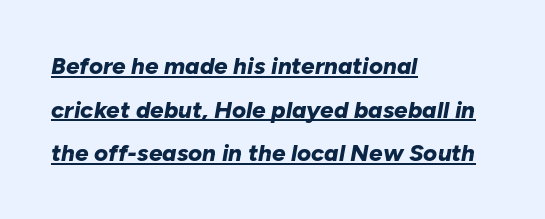
Underlined type. Yep, that's italic — everything's leaning. The rag falls on the right side of this text block. Default kerning and tracking; the words read as compact shapes. Its strokes are broad and dark, the hallmark of bold type.
